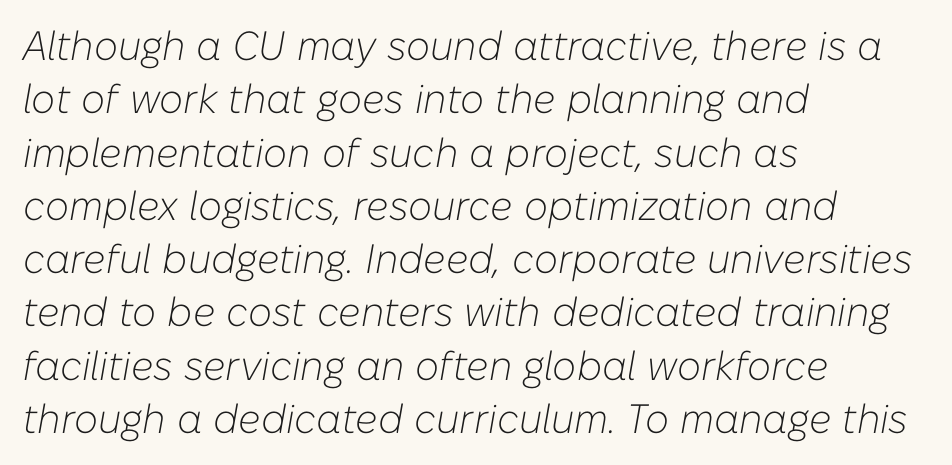
Q: Is the text bold? A: No.
Q: Is the text italic (slanted)? A: Yes, it leans right by about 10 degrees.
Q: Is the text underlined? A: No.
Q: How is the paragraph aligned? A: Left-aligned.
Q: Is the spacing between letters normal or unusually wide? A: Normal.
Q: Is the spacing between lines tight, normal or loose? A: Normal.
Q: Width (condensed, normal, or wide)? A: Normal.
Q: Stroke contrast? A: Low.
Q: x-height? A: Medium.
Q: Monospaced? A: No.
